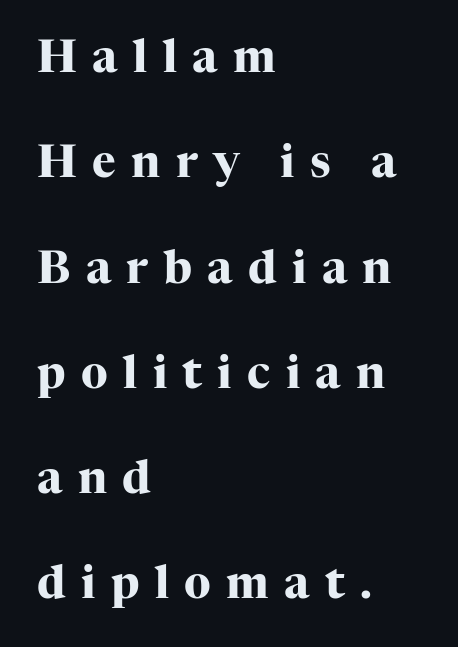
Q: Is the text bold? A: Yes.
Q: Is the text italic (slanted)? A: No, it is upright.
Q: Is the typeface a serif or a sans-serif typeface? A: Serif.
Q: Is the text underlined? A: No.
Q: How is the paragraph aligned? A: Left-aligned.
Q: Is the spacing between letters normal or unusually wide? A: Unusually wide.
Q: Is the spacing between lines tight, normal or loose? A: Loose.
Q: Width (condensed, normal, or wide)? A: Normal.
Q: Stroke contrast? A: High.
Q: x-height? A: Medium.
Q: Monospaced? A: No.
